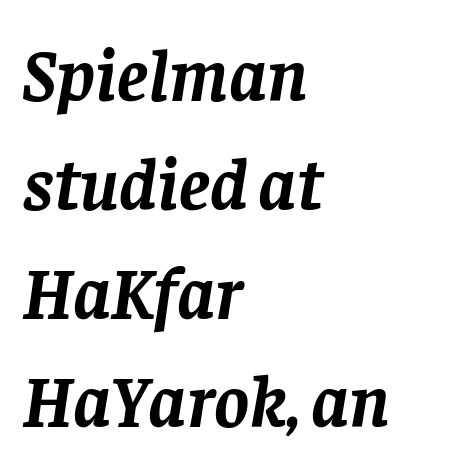
Proportional: the letters do not fall into vertical columns. The specimen omits any rule beneath the text block's lines. All the whitespace from short lines collects on the right. Look at the stroke-to-counter ratio: heavy, a bold. Old-style or modern, the face here clearly has serifs. These lines sit exactly where default settings would place them.
